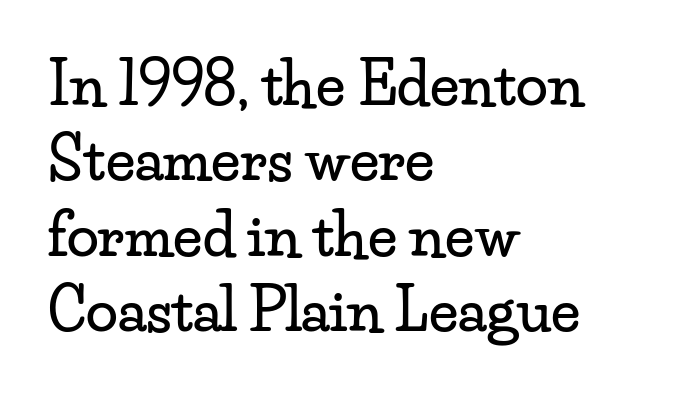
{"serif": "yes", "italic": "no", "width": "wide", "stroke_contrast": "low", "x_height": "small", "monospaced": "no", "underline": "no", "align": "left", "line_spacing": "normal", "line_spacing_ratio": 1.3, "letter_spacing": "normal", "letter_spacing_em": 0.0, "glyph_px": 58}
